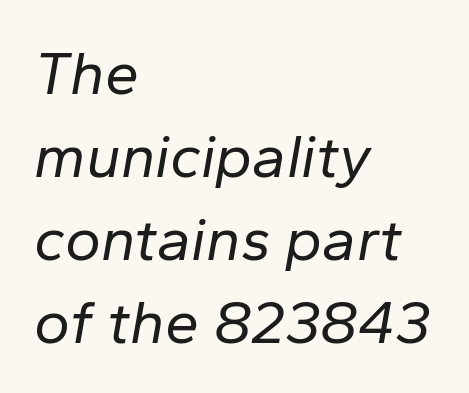
{"italic": "yes", "lean": "right", "slant_degrees": 10, "bold": "no", "weight": "regular", "width": "normal", "stroke_contrast": "low", "x_height": "medium", "monospaced": "no", "underline": "no", "align": "left", "line_spacing": "normal", "line_spacing_ratio": 1.36, "letter_spacing": "normal", "letter_spacing_em": 0.0, "glyph_px": 61}
